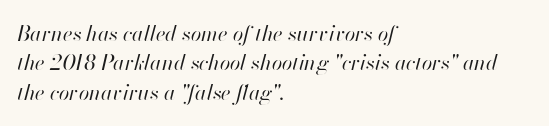
{"italic": "yes", "lean": "right", "slant_degrees": 13, "bold": "no", "underline": "no", "align": "left", "line_spacing": "normal", "line_spacing_ratio": 1.4, "letter_spacing": "normal", "letter_spacing_em": 0.0, "glyph_px": 21}
